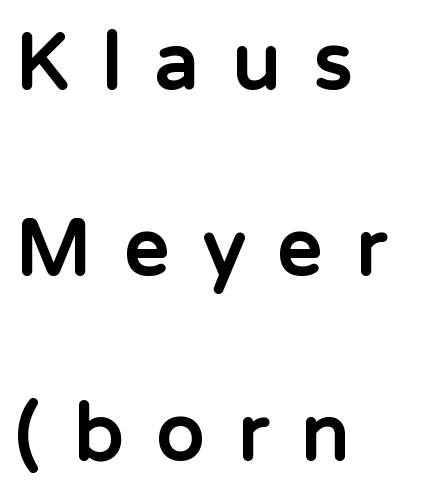
{"serif": "no", "italic": "no", "bold": "yes", "weight": "bold", "width": "normal", "stroke_contrast": "low", "x_height": "medium", "monospaced": "no", "underline": "no", "align": "left", "line_spacing": "loose", "line_spacing_ratio": 2.38, "letter_spacing": "wide", "letter_spacing_em": 0.43, "glyph_px": 78}
